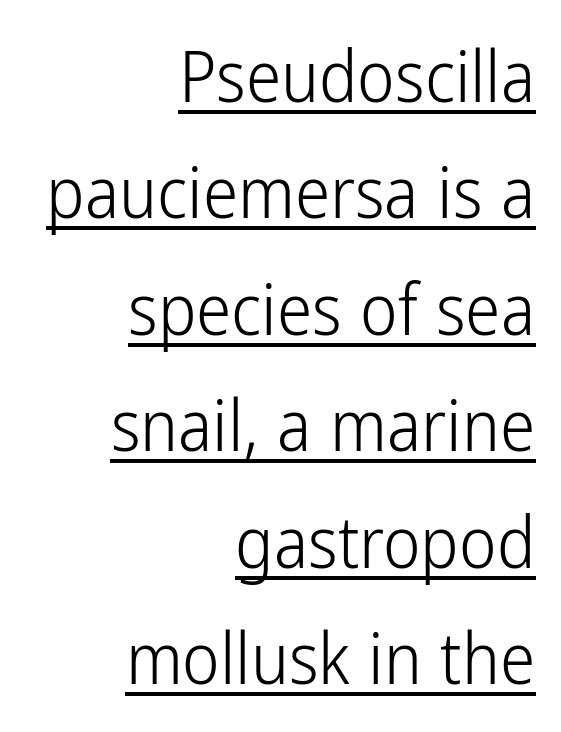
This is roman type, the default non-slanted kind. Observe the ordinary spacing: letters are neighbours, not strangers. Where is the straight margin? On the right. To sum up the face: it is a sans, with no serifs. The weight would be labelled regular, book, light, or lighter still.
